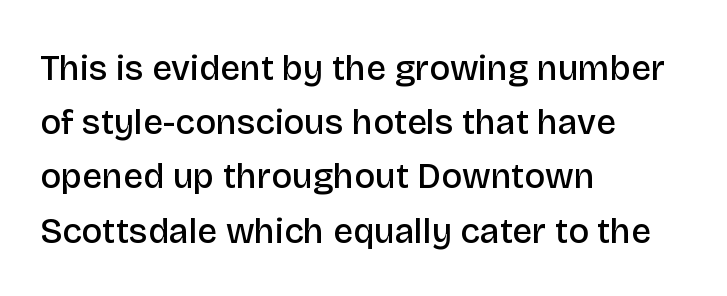
Q: Is the text bold? A: Semi-bold.
Q: Is the text italic (slanted)? A: No, it is upright.
Q: Is the typeface a serif or a sans-serif typeface? A: Sans-serif.
Q: Is the text underlined? A: No.
Q: How is the paragraph aligned? A: Left-aligned.
Q: Is the spacing between letters normal or unusually wide? A: Normal.
Q: Is the spacing between lines tight, normal or loose? A: Normal.
Q: Width (condensed, normal, or wide)? A: Normal.
Q: Stroke contrast? A: Low.
Q: x-height? A: Large.
Q: Monospaced? A: No.
